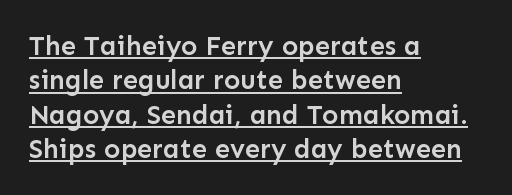
{"italic": "no", "bold": "semi", "underline": "yes", "align": "left", "line_spacing": "normal", "line_spacing_ratio": 1.27, "letter_spacing": "normal", "letter_spacing_em": 0.0, "glyph_px": 27}
